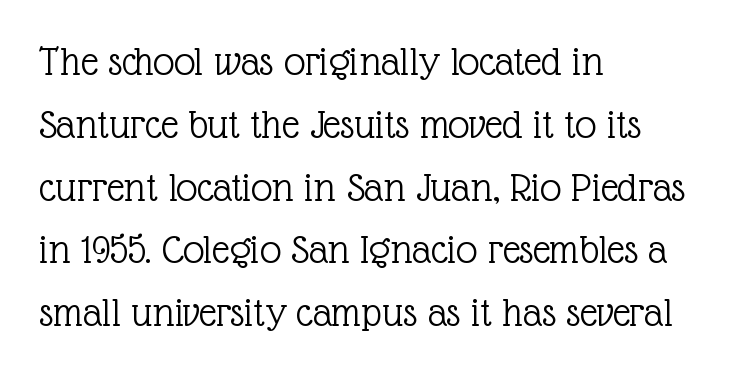
{"serif": "yes", "italic": "no", "bold": "no", "weight": "light", "width": "normal", "x_height": "medium", "monospaced": "no", "underline": "no", "align": "left", "line_spacing": "normal", "line_spacing_ratio": 1.46, "letter_spacing": "normal", "letter_spacing_em": 0.0, "glyph_px": 43}
